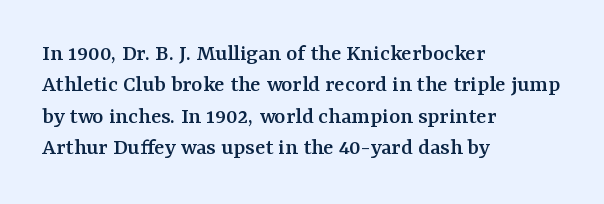
Q: Is the text italic (slanted)? A: No, it is upright.
Q: Is the text underlined? A: No.
Q: How is the paragraph aligned? A: Left-aligned.
Q: Is the spacing between letters normal or unusually wide? A: Normal.
Q: Is the spacing between lines tight, normal or loose? A: Normal.
